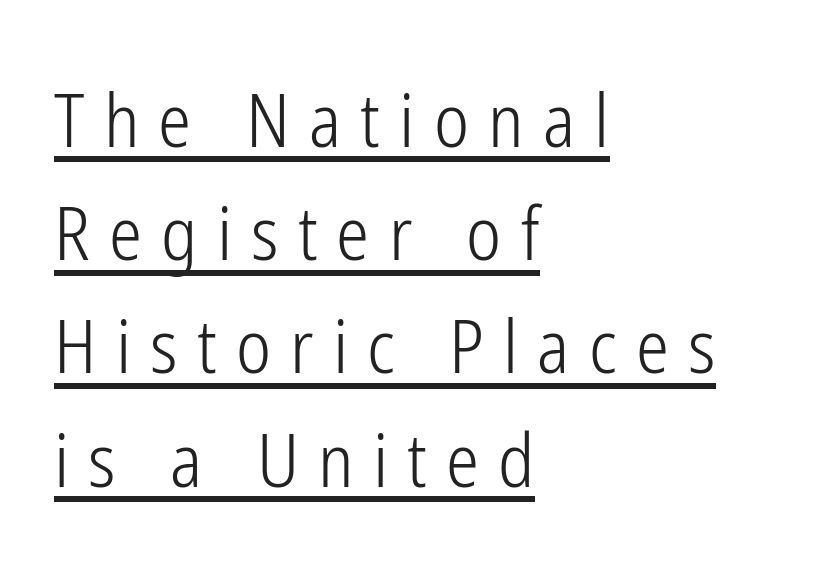
The image shows 74 px light, condensed sans-serif type, upright; set left-aligned, normal line spacing (1.53x), unusually wide letter spacing (+0.26 em), underlined; low stroke contrast and a medium x-height.
